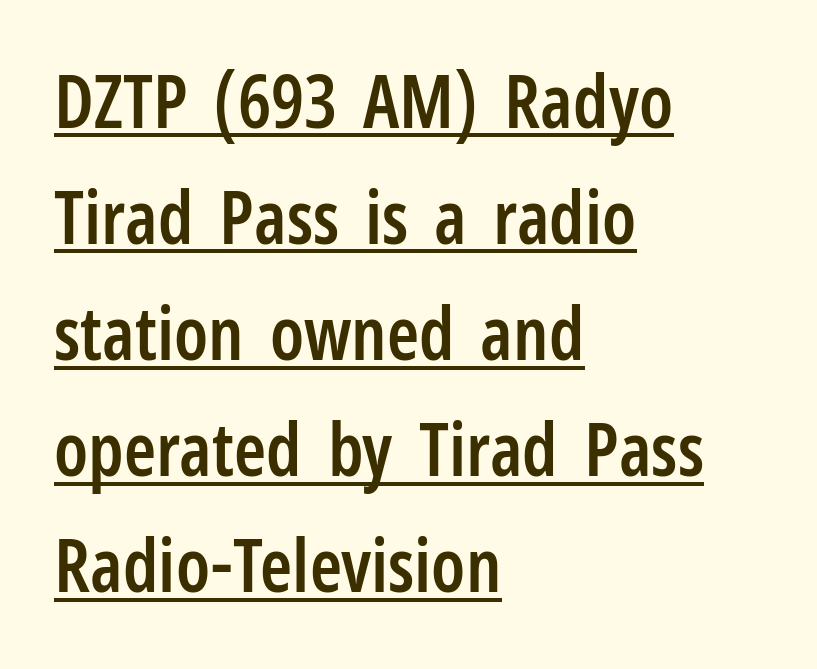
The image shows 73 px semibold, condensed sans-serif type, upright; set left-aligned, normal line spacing (1.59x), normal letter spacing, underlined; low stroke contrast and a medium x-height.
